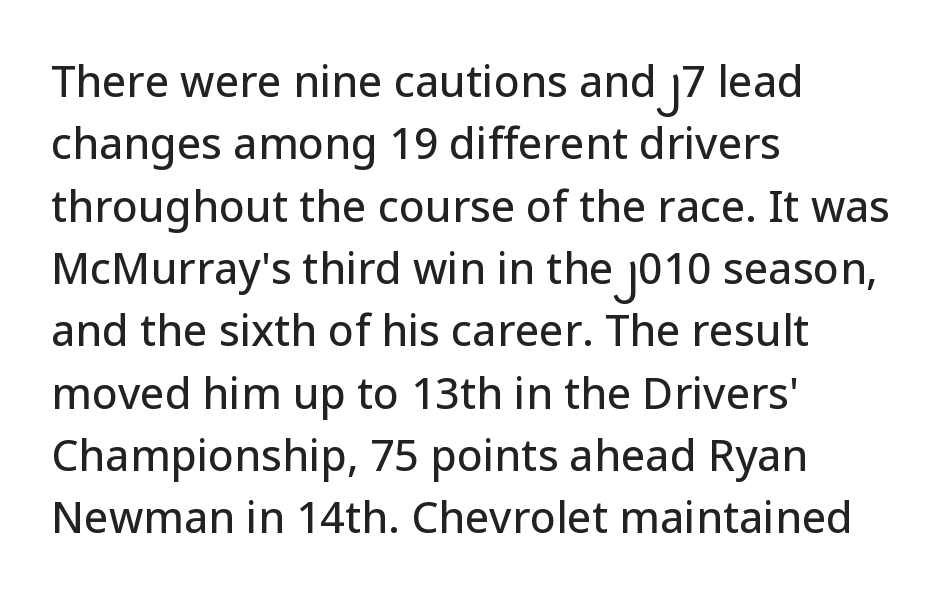
{"serif": "no", "italic": "no", "width": "normal", "stroke_contrast": "low", "x_height": "medium", "monospaced": "no", "underline": "no", "align": "left", "line_spacing": "normal", "line_spacing_ratio": 1.45, "letter_spacing": "normal", "letter_spacing_em": 0.0, "glyph_px": 43}
